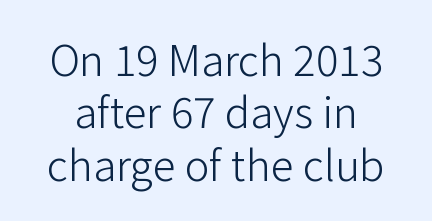
The image shows 42 px light sans-serif type, upright; set normal line spacing (1.25x), normal letter spacing, not underlined; low stroke contrast and a medium x-height.
